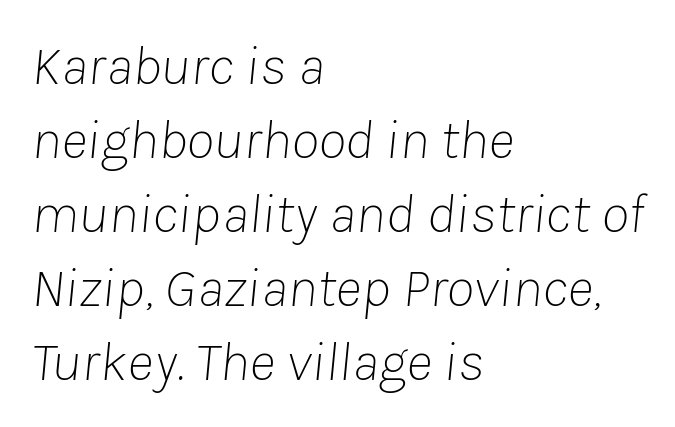
{"italic": "yes", "lean": "right", "slant_degrees": 8, "bold": "no", "weight": "thin", "width": "normal", "stroke_contrast": "low", "x_height": "medium", "monospaced": "no", "underline": "no", "align": "left", "line_spacing": "normal", "line_spacing_ratio": 1.3, "letter_spacing": "normal", "letter_spacing_em": 0.0, "glyph_px": 57}
